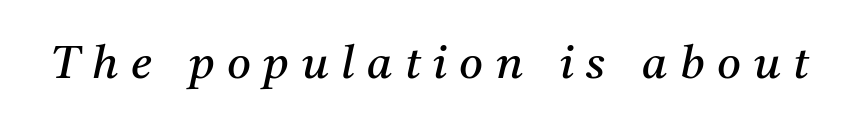
Q: Is the text bold? A: No.
Q: Is the text italic (slanted)? A: Yes, it leans right by about 11 degrees.
Q: Is the typeface a serif or a sans-serif typeface? A: Serif.
Q: Is the text underlined? A: No.
Q: Is the spacing between letters normal or unusually wide? A: Unusually wide.
Q: Width (condensed, normal, or wide)? A: Normal.
Q: Stroke contrast? A: Medium.
Q: x-height? A: Medium.
Q: Monospaced? A: No.
